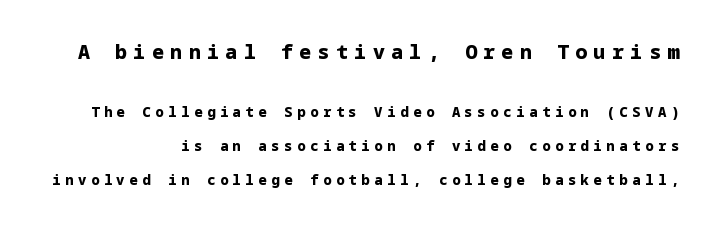
The letters stand upright; this is a roman face. The leading is generous, giving the passage an open texture. Which of the two is more prominent by size? The first, at the top. Look at the stroke-to-counter ratio: heavy, a bold. The space directly below the letters is spotless. Display-style spreading of the glyphs; the letterfit is very open.
